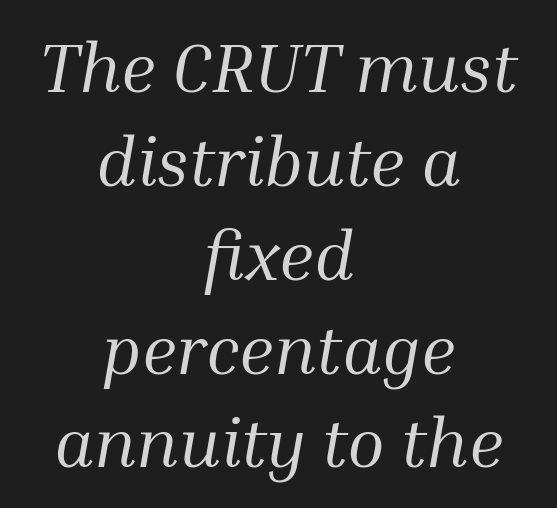
The face looks like a standard text weight, possibly lighter. If you folded the block vertically in half, each line would mirror itself in length. Normally led — the rows are evenly, conventionally spaced. Tracking value appears to be zero — textbook default spacing. These lines are rendered in a variable-pitch font. Would a proofreader flag this as italicized? Yes.
